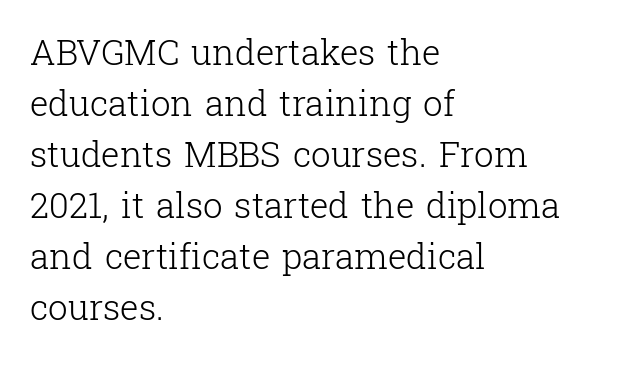
Q: Is the text bold? A: No.
Q: Is the text italic (slanted)? A: No, it is upright.
Q: Is the typeface a serif or a sans-serif typeface? A: Serif.
Q: Is the text underlined? A: No.
Q: How is the paragraph aligned? A: Left-aligned.
Q: Is the spacing between letters normal or unusually wide? A: Normal.
Q: Is the spacing between lines tight, normal or loose? A: Normal.
Q: Width (condensed, normal, or wide)? A: Normal.
Q: Stroke contrast? A: Low.
Q: x-height? A: Medium.
Q: Monospaced? A: No.
